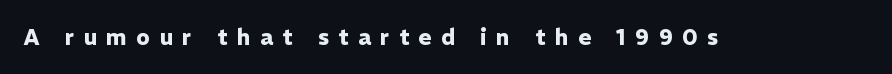
The gap between lines stays unmarked. Ascenders rise straight up at ninety degrees. These lines have a slow, spaced-out rhythm from letter to letter. Notice how thick the strokes are: this is what a full bold looks like.
